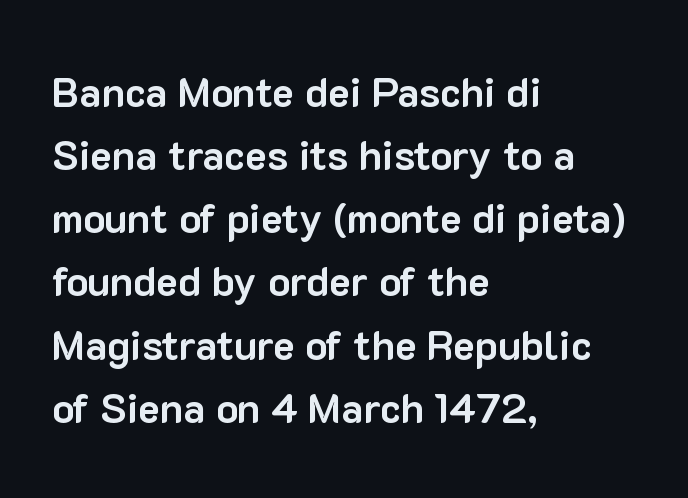
The image shows 41 px bold sans-serif type, upright; set left-aligned, normal line spacing (1.54x), normal letter spacing, not underlined; low stroke contrast and a medium x-height.
